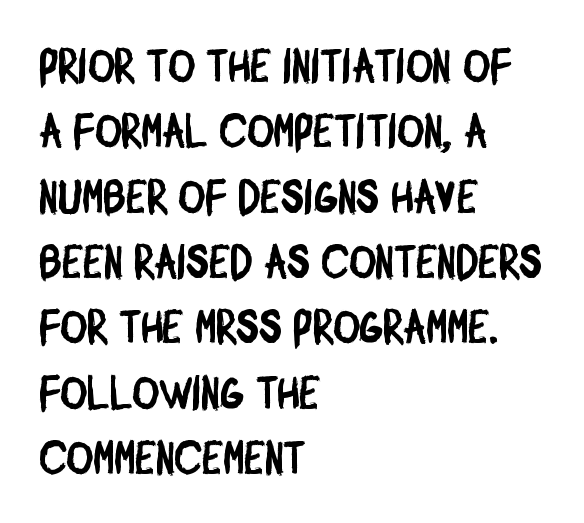
Observe the absence of serifs on each vertical stroke in this sample. Short and long lines alike share a common starting point at left. The specimen omits any rule beneath the text block's lines. Students, note that the glyphs here touch the page at normal intervals. The lines sit at an ordinary, default distance from one another. A typesetter would call this proportional, since set widths differ per character.
